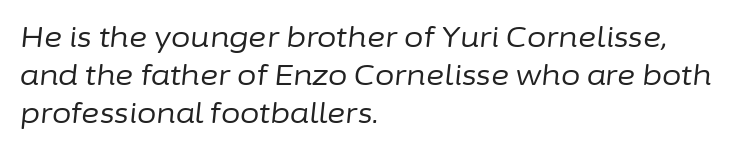
This sample keeps an unexceptional amount of space between lines. Caption: standard tracking, unaltered. The setting favours the left margin, as ordinary paragraphs usually do. The strip under each line holds only bare page. Proportional: the letters do not fall into vertical columns. Compared with a typical body face, this is equally light or lighter still.
